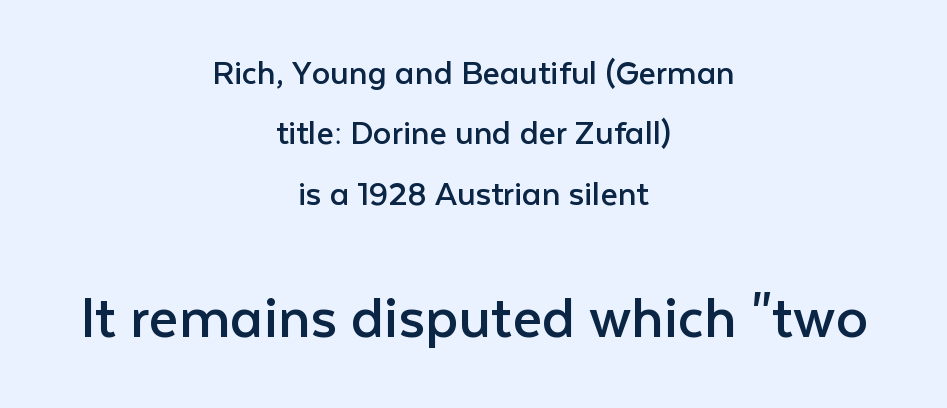
The image shows 64 px regular-weight sans-serif type, upright; set centered, normal line spacing (1.63x), normal letter spacing, not underlined; the second (bottom) block is 1.73x larger; low stroke contrast and a medium x-height.
